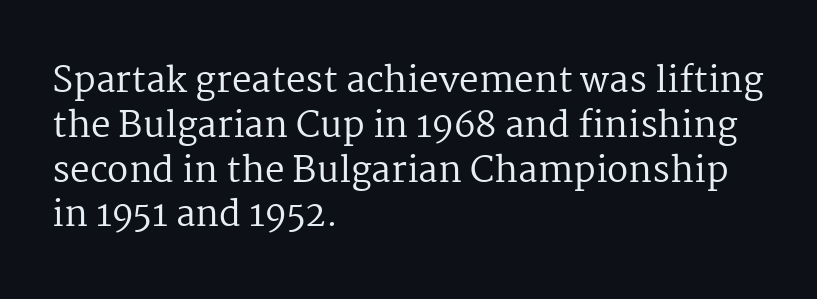
The image shows 35 px regular-weight serif type, upright; set left-aligned, normal line spacing (1.28x), normal letter spacing, not underlined; medium stroke contrast and a medium x-height.
